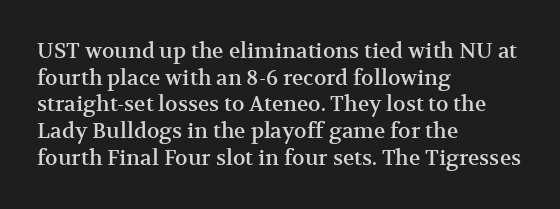
Q: Is the text italic (slanted)? A: No, it is upright.
Q: Is the text underlined? A: No.
Q: How is the paragraph aligned? A: Left-aligned.
Q: Is the spacing between letters normal or unusually wide? A: Normal.
Q: Is the spacing between lines tight, normal or loose? A: Normal.
